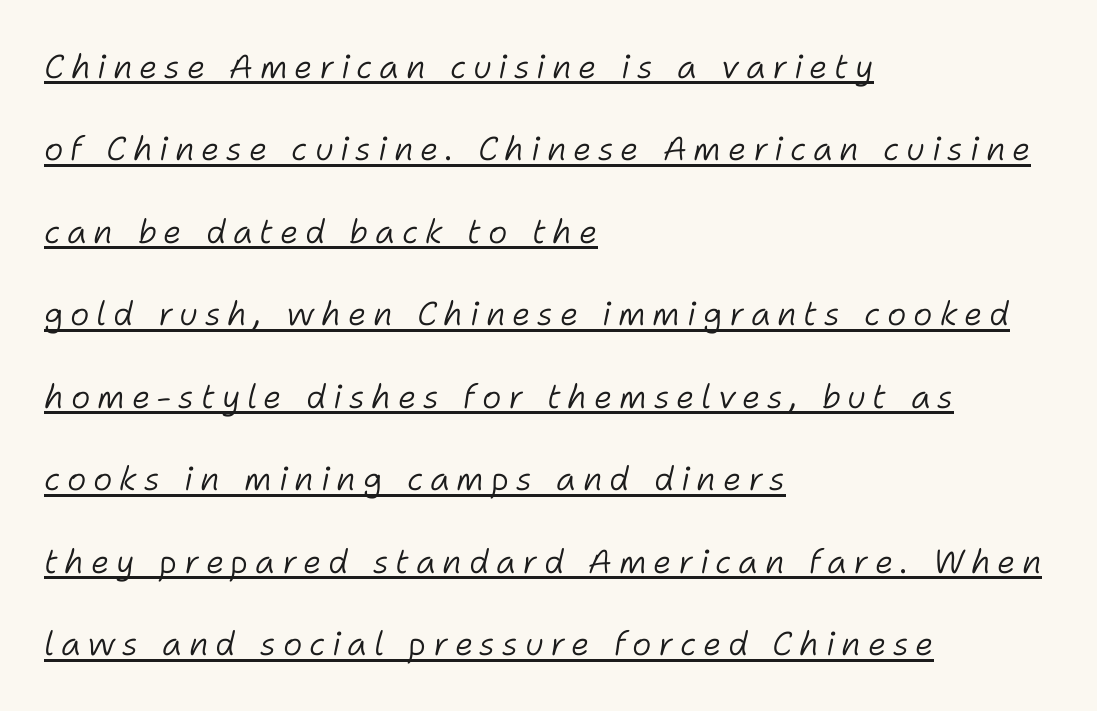
The image shows 33 px light type, italic (leaning right); set left-aligned, loose line spacing (2.5x), unusually wide letter spacing (+0.2 em), underlined; low stroke contrast and a medium x-height.
